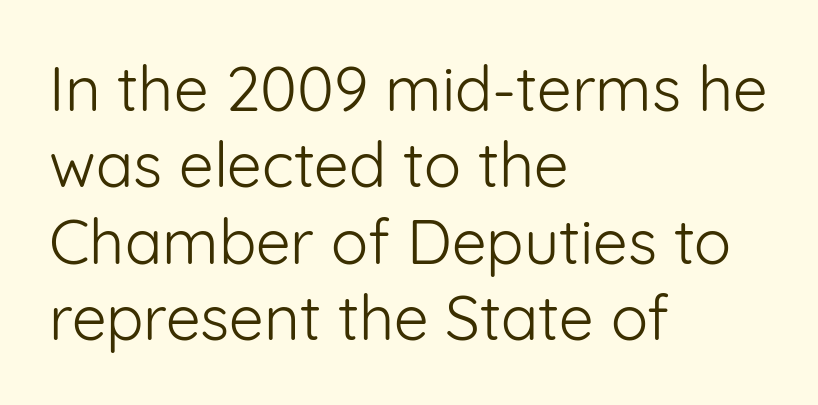
Q: Is the text bold? A: No.
Q: Is the text italic (slanted)? A: No, it is upright.
Q: Is the typeface a serif or a sans-serif typeface? A: Sans-serif.
Q: Is the text underlined? A: No.
Q: How is the paragraph aligned? A: Left-aligned.
Q: Is the spacing between letters normal or unusually wide? A: Normal.
Q: Width (condensed, normal, or wide)? A: Normal.
Q: Stroke contrast? A: Low.
Q: x-height? A: Medium.
Q: Monospaced? A: No.
